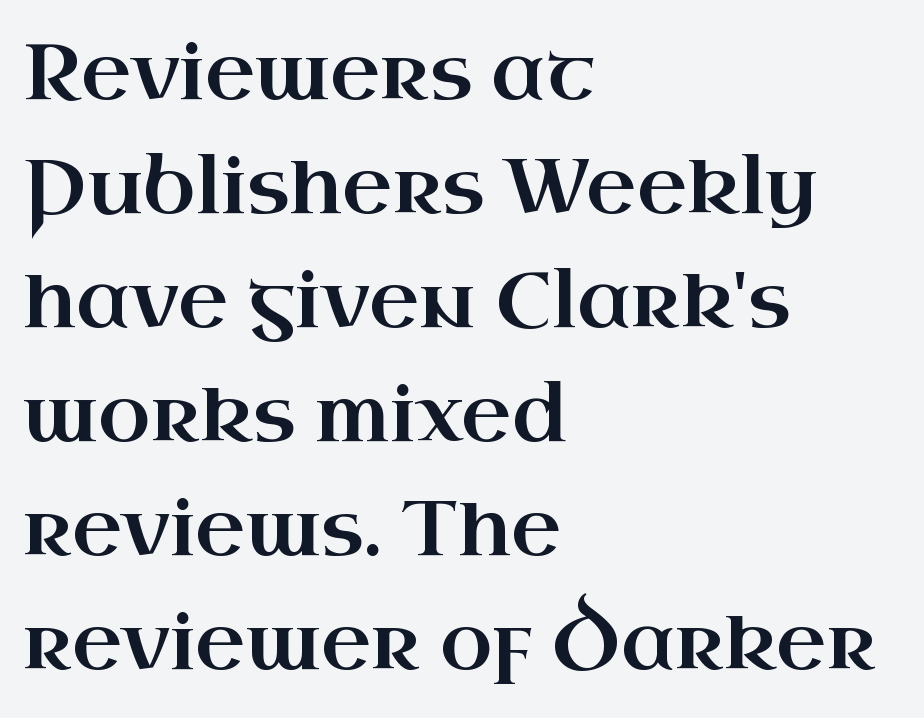
{"serif": "yes", "italic": "no", "width": "wide", "stroke_contrast": "high", "x_height": "small", "monospaced": "no", "underline": "no", "align": "left", "line_spacing": "normal", "line_spacing_ratio": 1.48, "letter_spacing": "normal", "letter_spacing_em": 0.0, "glyph_px": 77}
